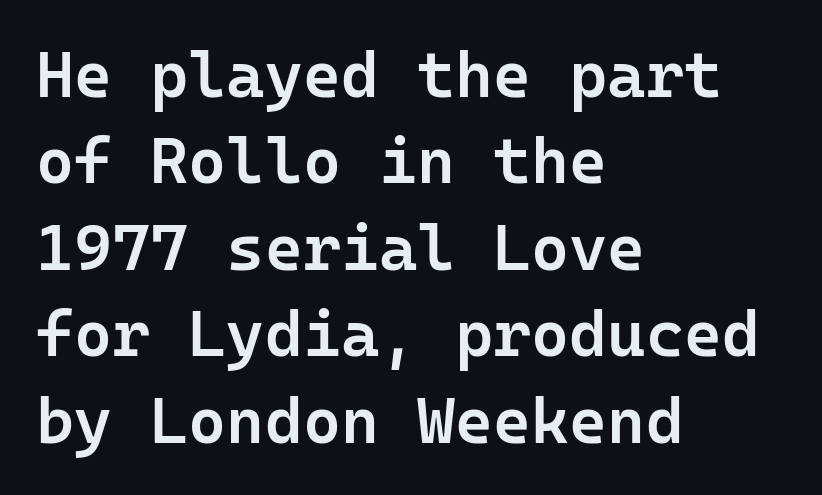
{"serif": "no", "italic": "no", "bold": "semi", "weight": "semibold", "width": "normal", "stroke_contrast": "low", "x_height": "medium", "monospaced": "yes", "underline": "no", "align": "left", "line_spacing": "normal", "line_spacing_ratio": 1.33, "letter_spacing": "normal", "letter_spacing_em": 0.0, "glyph_px": 65}
